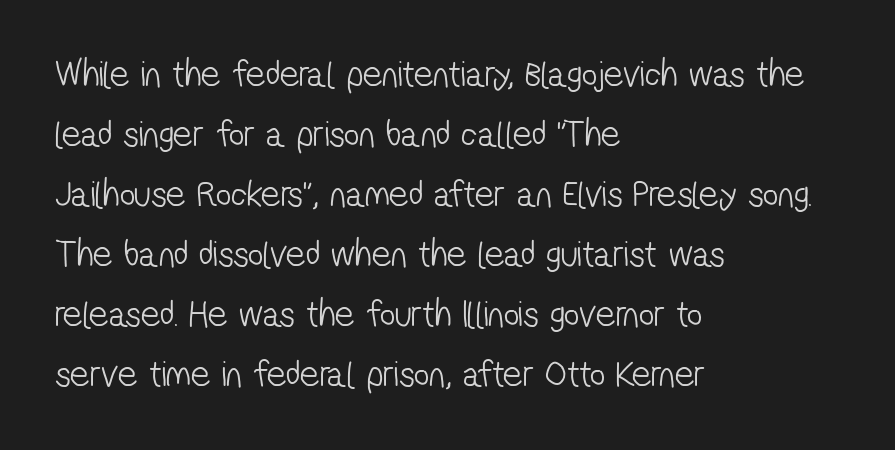
Every row of glyphs begins at an identical x-position on the left. You could not count columns in this text — the font is proportionally spaced. The typesetting does not lean heavy: it is not bold. What stands out about the letter spacing? Nothing — it is the standard amount. The passage shown is not underscored anywhere.
